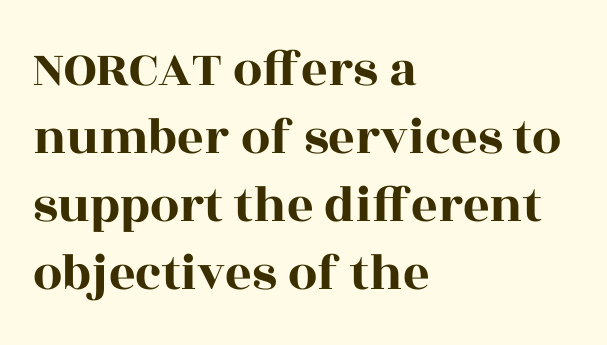
Q: Is the text italic (slanted)? A: No, it is upright.
Q: Is the typeface a serif or a sans-serif typeface? A: Serif.
Q: Is the text underlined? A: No.
Q: How is the paragraph aligned? A: Left-aligned.
Q: Is the spacing between letters normal or unusually wide? A: Normal.
Q: Is the spacing between lines tight, normal or loose? A: Normal.
Q: Width (condensed, normal, or wide)? A: Wide.
Q: x-height? A: Large.
Q: Monospaced? A: No.
